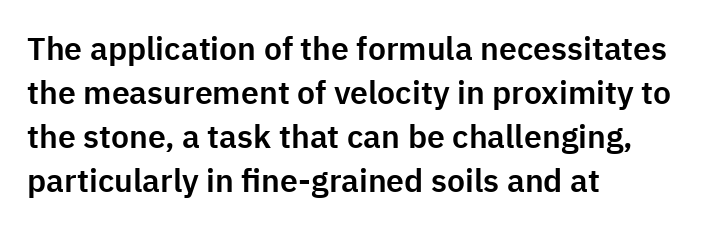
Q: Is the text italic (slanted)? A: No, it is upright.
Q: Is the typeface a serif or a sans-serif typeface? A: Sans-serif.
Q: Is the text underlined? A: No.
Q: How is the paragraph aligned? A: Left-aligned.
Q: Is the spacing between letters normal or unusually wide? A: Normal.
Q: Is the spacing between lines tight, normal or loose? A: Normal.
Q: Width (condensed, normal, or wide)? A: Normal.
Q: Stroke contrast? A: Low.
Q: x-height? A: Medium.
Q: Monospaced? A: No.
